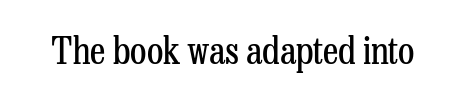
Ink coverage per letter is moderate at most. Nothing unusual about the tracking: characters are spaced as the font intends. This sample uses a serif face. Designer's note — italics off, roman on. Lines of text with bare space underneath. Note the varied advance widths — an 'i' is clearly narrower than an 'm'.
